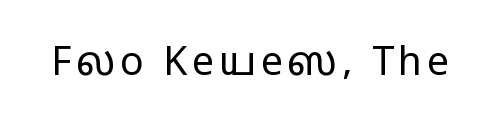
{"serif": "no", "italic": "no", "bold": "no", "weight": "regular", "width": "wide", "stroke_contrast": "low", "x_height": "medium", "monospaced": "no", "underline": "no", "glyph_px": 39}
